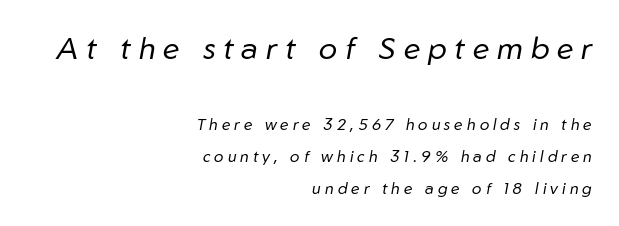
Q: Is the text bold? A: No.
Q: Is the text italic (slanted)? A: Yes, it leans right by about 10 degrees.
Q: Is the text underlined? A: No.
Q: How is the paragraph aligned? A: Right-aligned.
Q: Is the spacing between letters normal or unusually wide? A: Unusually wide.
Q: Is the spacing between lines tight, normal or loose? A: Loose.
Q: Which block of text is set in a larger size, the first (top) or the second (bottom)? A: The first (top) one.
Q: Width (condensed, normal, or wide)? A: Normal.
Q: Stroke contrast? A: Low.
Q: x-height? A: Medium.
Q: Monospaced? A: No.
